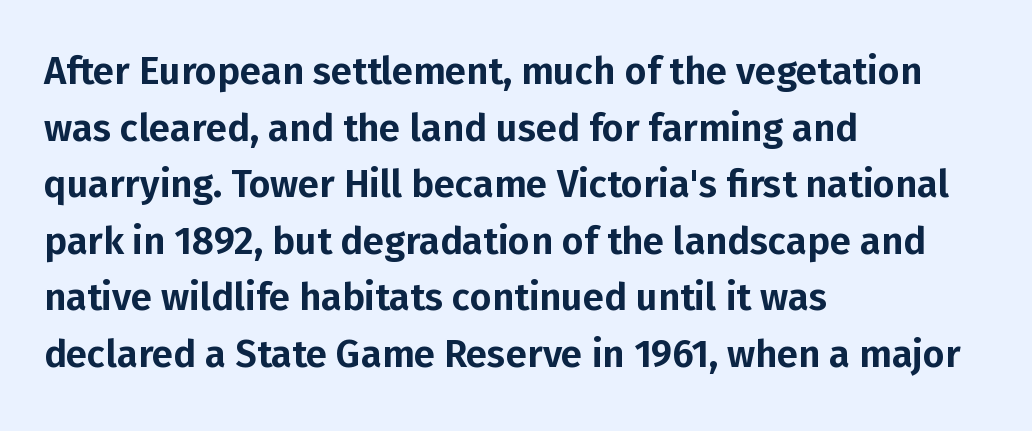
{"serif": "no", "italic": "no", "width": "normal", "stroke_contrast": "low", "x_height": "medium", "monospaced": "no", "underline": "no", "align": "left", "line_spacing": "normal", "line_spacing_ratio": 1.49, "letter_spacing": "normal", "letter_spacing_em": 0.0, "glyph_px": 38}
